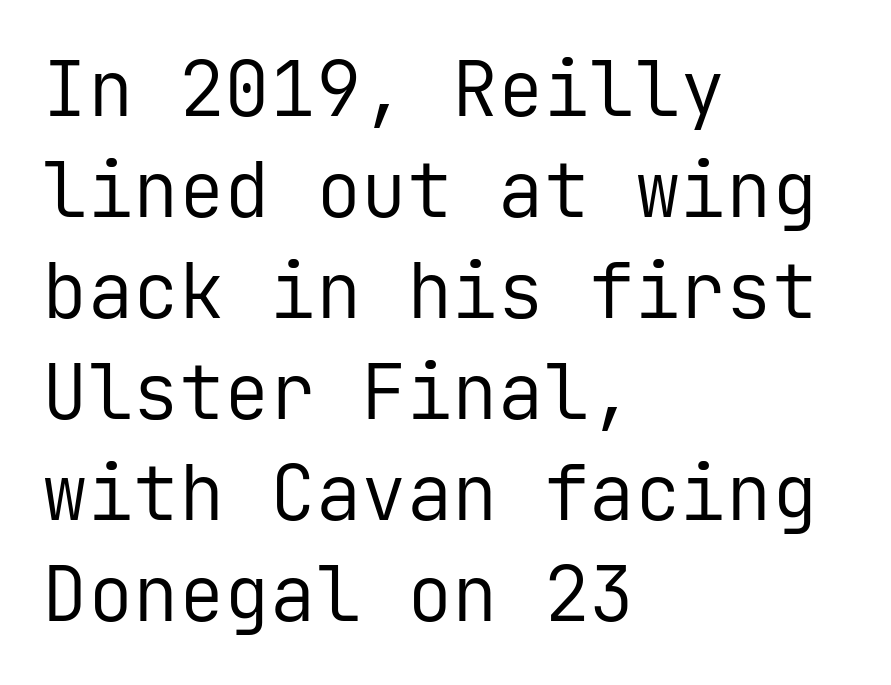
{"serif": "no", "italic": "no", "bold": "no", "weight": "regular", "width": "normal", "stroke_contrast": "low", "x_height": "medium", "monospaced": "yes", "underline": "no", "align": "left", "line_spacing": "normal", "line_spacing_ratio": 1.33, "letter_spacing": "normal", "letter_spacing_em": 0.0, "glyph_px": 76}
